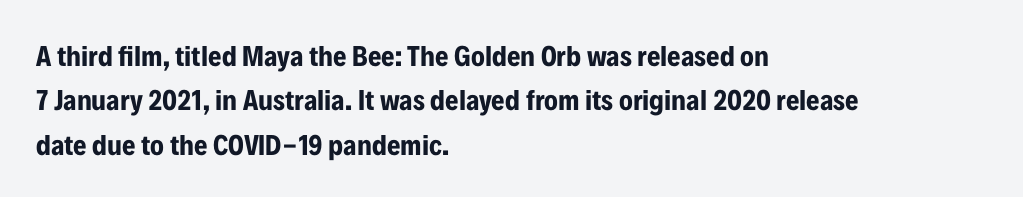
The image shows 29 px bold, condensed sans-serif type, upright; set left-aligned, normal line spacing (1.53x), normal letter spacing, not underlined; low stroke contrast and a medium x-height.
